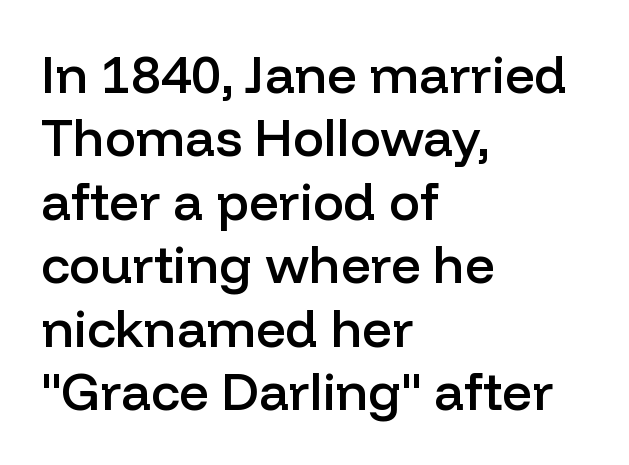
The image shows 52 px semibold sans-serif type, upright; set left-aligned, line spacing 1.22x, normal letter spacing, not underlined; low stroke contrast and a medium x-height.
